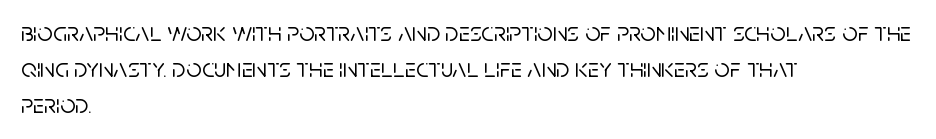
{"italic": "no", "underline": "no", "align": "left", "line_spacing": "normal", "line_spacing_ratio": 1.34, "letter_spacing": "normal", "letter_spacing_em": 0.0, "glyph_px": 27}
